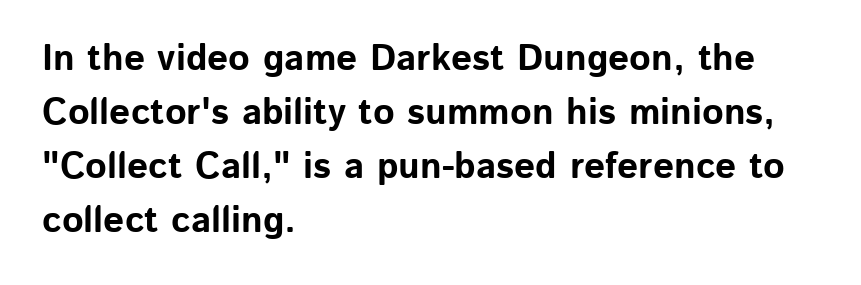
{"serif": "no", "italic": "no", "bold": "yes", "weight": "bold", "width": "normal", "stroke_contrast": "low", "x_height": "medium", "monospaced": "no", "underline": "no", "align": "left", "line_spacing": "normal", "line_spacing_ratio": 1.46, "letter_spacing": "normal", "letter_spacing_em": 0.0, "glyph_px": 37}
